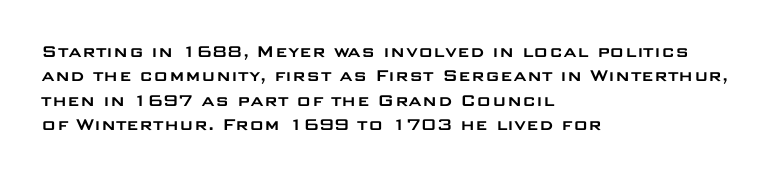
{"italic": "no", "underline": "no", "align": "left", "line_spacing_ratio": 1.22, "letter_spacing": "normal", "letter_spacing_em": 0.0, "glyph_px": 20}
